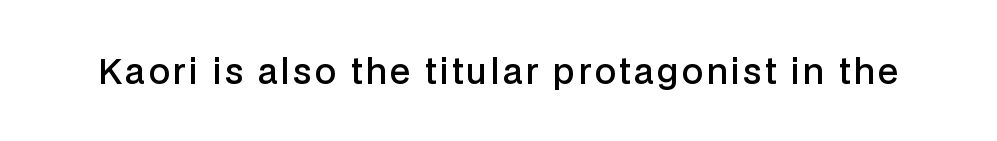
These lines were composed using upright roman letters. I'd describe the lettering as semibold — firm but not a full bold. Serifs: no, the terminals of the letterforms are clean. The passage shown is not underscored anywhere. The rendering uses natural spacing where letterforms have individual widths.
